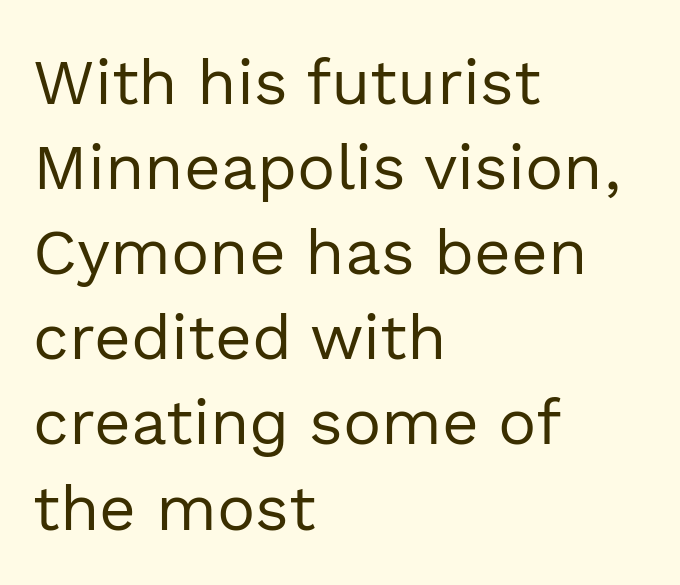
The image shows 64 px regular-weight sans-serif type, upright; set left-aligned, normal line spacing (1.33x), normal letter spacing, not underlined; a medium x-height.
